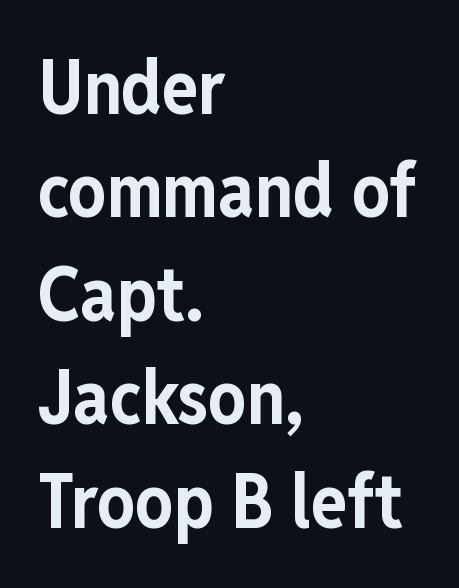
The image shows 75 px bold, condensed sans-serif type, upright; set left-aligned, normal line spacing (1.38x), normal letter spacing, not underlined; low stroke contrast and a medium x-height.
